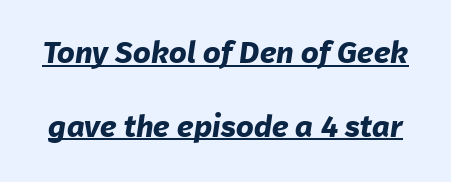
{"serif": "no", "bold": "yes", "weight": "bold", "width": "normal", "stroke_contrast": "low", "x_height": "medium", "monospaced": "no", "underline": "yes", "line_spacing": "loose", "line_spacing_ratio": 2.38, "letter_spacing": "normal", "letter_spacing_em": 0.0, "glyph_px": 31}
